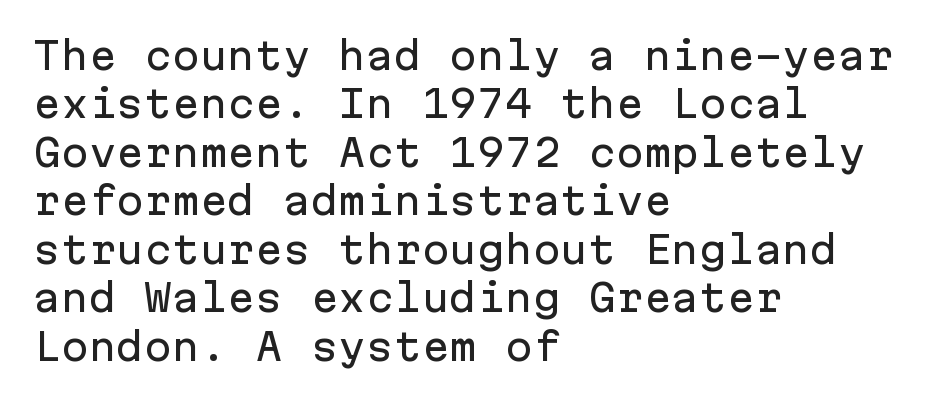
This sample uses plain, unmodified letter spacing. Spacing verdict: monospaced, one width for all characters. Horizontal bands of white between lines are of average thickness. The font family rendered here belongs to the sans-serif group. This is roman type, the default non-slanted kind. Words float on clear page, feet unadorned.
